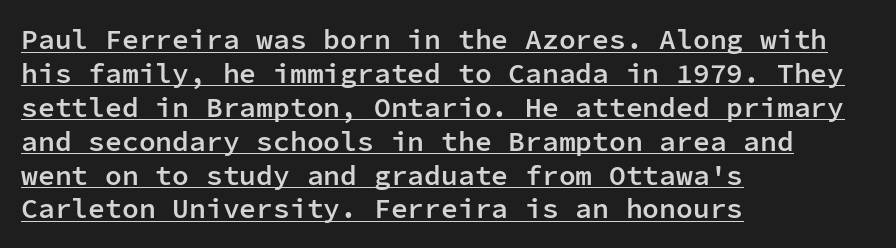
{"serif": "no", "italic": "no", "bold": "semi", "weight": "semibold", "width": "normal", "stroke_contrast": "low", "x_height": "medium", "monospaced": "yes", "underline": "yes", "align": "left", "line_spacing_ratio": 1.21, "letter_spacing": "normal", "letter_spacing_em": 0.0, "glyph_px": 28}
